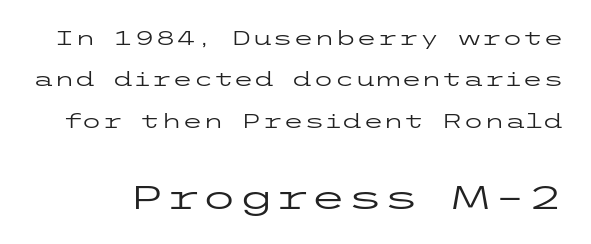
Standard letterfit; no display-style spreading of the glyphs. Loosely led — the rows are spread out. The weight tops out at a normal text grade. A student would notice the bottom passage is typeset larger than what precedes it. Underlining? Definitely not there.
